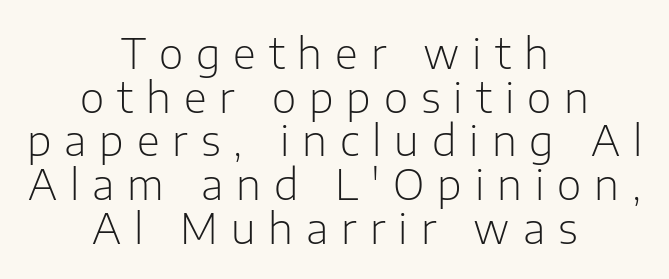
Q: Is the text bold? A: No.
Q: Is the text italic (slanted)? A: No, it is upright.
Q: Is the typeface a serif or a sans-serif typeface? A: Sans-serif.
Q: Is the text underlined? A: No.
Q: How is the paragraph aligned? A: Centered.
Q: Is the spacing between letters normal or unusually wide? A: Unusually wide.
Q: Is the spacing between lines tight, normal or loose? A: Tight.
Q: Width (condensed, normal, or wide)? A: Normal.
Q: Stroke contrast? A: Low.
Q: x-height? A: Medium.
Q: Monospaced? A: No.
